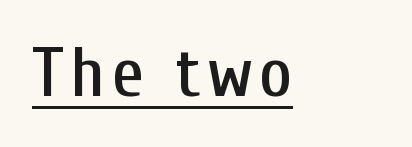
Examine the stroke ends and you'll find no serifs. Is this a fixed-width face? No — the glyphs have proportional, varying widths. The typesetter chose a ragged-right arrangement here. The type sits square on the baseline with zero lean. Each line of the rendering has a horizontal stroke beneath the glyphs.
